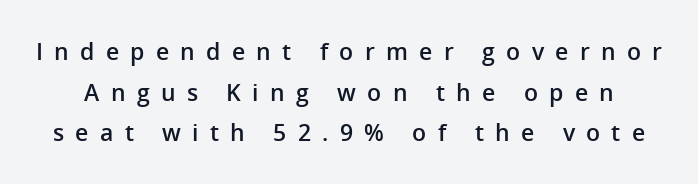
As a designer I'd log this as weight 600, semibold. A clean baseline with only descenders dipping below it. What stands out about the letter spacing? Its width — letters are far apart. Ascenders rise straight up at ninety degrees.
